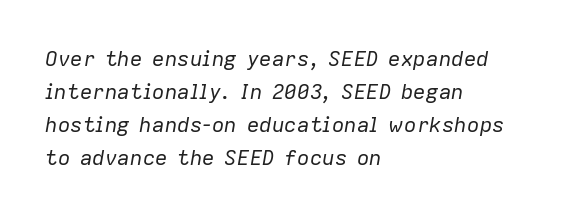
Q: Is the text bold? A: No.
Q: Is the text italic (slanted)? A: Yes, it leans right by about 9 degrees.
Q: Is the text underlined? A: No.
Q: How is the paragraph aligned? A: Left-aligned.
Q: Is the spacing between letters normal or unusually wide? A: Normal.
Q: Is the spacing between lines tight, normal or loose? A: Normal.
